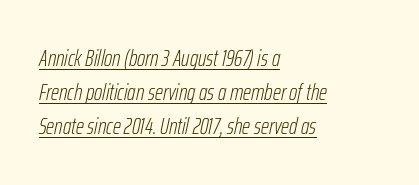
Characters follow at the spacing the type designer built in. Characters are canted at an angle relative to the baseline's perpendicular. One glance says typical: line gaps are just what's usual. The face looks like a standard text weight, possibly lighter. Decoration check: the copy is underlined. Visually the block forms a straight wall on the left and a jagged coastline on the right.
